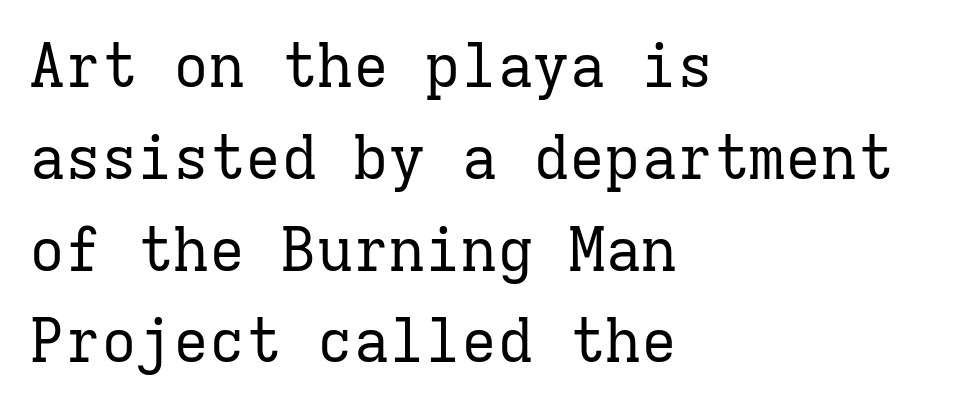
The image shows 60 px regular-weight serif type, upright, monospaced; set left-aligned, normal line spacing (1.53x), normal letter spacing, not underlined; low stroke contrast and a medium x-height.
